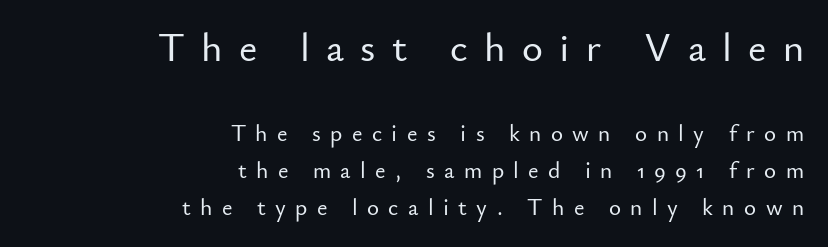
Q: Is the text italic (slanted)? A: No, it is upright.
Q: Is the typeface a serif or a sans-serif typeface? A: Sans-serif.
Q: Is the text underlined? A: No.
Q: How is the paragraph aligned? A: Right-aligned.
Q: Is the spacing between letters normal or unusually wide? A: Unusually wide.
Q: Is the spacing between lines tight, normal or loose? A: Normal.
Q: Which block of text is set in a larger size, the first (top) or the second (bottom)? A: The first (top) one.
Q: Width (condensed, normal, or wide)? A: Normal.
Q: Stroke contrast? A: Low.
Q: x-height? A: Small.
Q: Monospaced? A: No.
